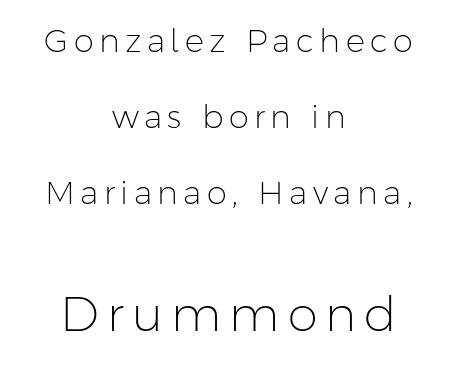
The image shows 48 px light sans-serif type, upright; set centered, loose line spacing (2.38x), not underlined; the second (bottom) block is 1.5x larger; low stroke contrast and a medium x-height.
